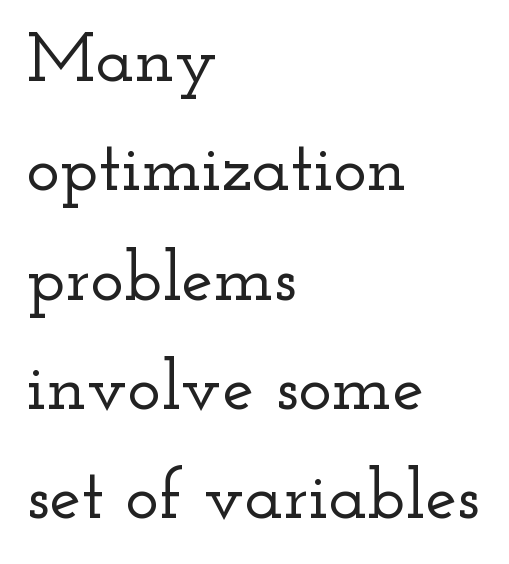
Q: Is the text italic (slanted)? A: No, it is upright.
Q: Is the typeface a serif or a sans-serif typeface? A: Serif.
Q: Is the text underlined? A: No.
Q: How is the paragraph aligned? A: Left-aligned.
Q: Is the spacing between letters normal or unusually wide? A: Normal.
Q: Is the spacing between lines tight, normal or loose? A: Normal.
Q: Width (condensed, normal, or wide)? A: Wide.
Q: Stroke contrast? A: Low.
Q: x-height? A: Small.
Q: Monospaced? A: No.
